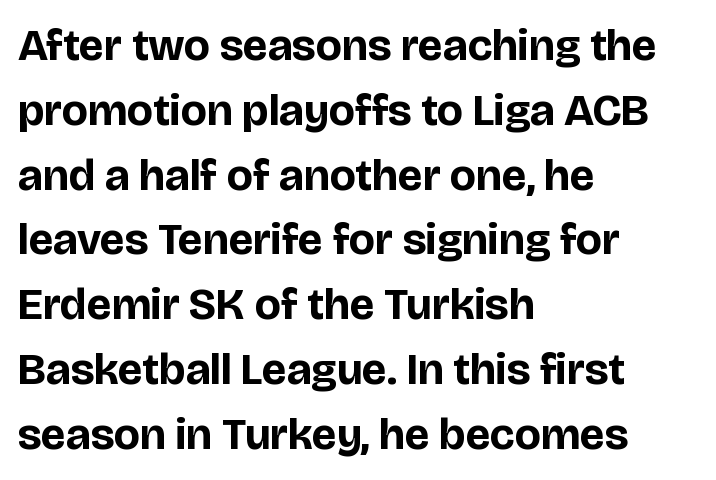
Q: Is the text bold? A: Yes.
Q: Is the text italic (slanted)? A: No, it is upright.
Q: Is the typeface a serif or a sans-serif typeface? A: Sans-serif.
Q: Is the text underlined? A: No.
Q: How is the paragraph aligned? A: Left-aligned.
Q: Is the spacing between letters normal or unusually wide? A: Normal.
Q: Is the spacing between lines tight, normal or loose? A: Normal.
Q: Width (condensed, normal, or wide)? A: Normal.
Q: Stroke contrast? A: Low.
Q: x-height? A: Large.
Q: Monospaced? A: No.
